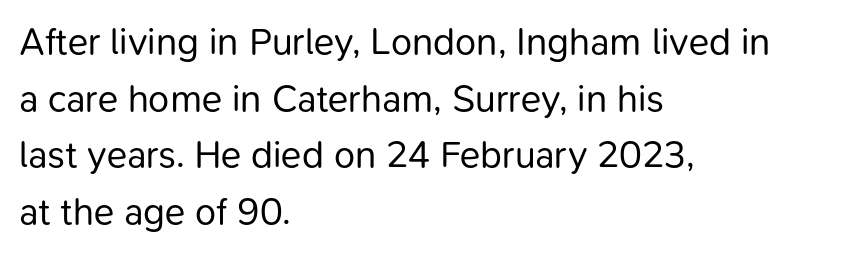
The image shows 38 px regular-weight sans-serif type, upright; set left-aligned, normal line spacing (1.49x), normal letter spacing, not underlined; low stroke contrast and a medium x-height.
